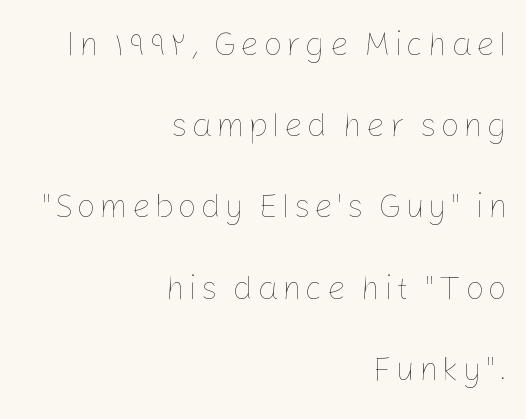
The image shows 33 px thin type, upright; set right-aligned, loose line spacing (2.46x), not underlined; low stroke contrast and a medium x-height.
